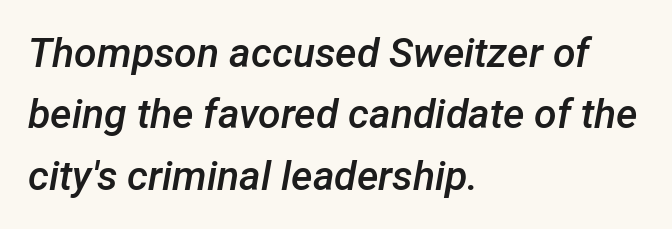
Underline: absent. The rendering keeps characters at their native spacing. The face used here is a semibold: visibly heavier than regular, lighter than bold. Whoever set this chose a conventional vertical rhythm. One-word summary of the alignment: left.
